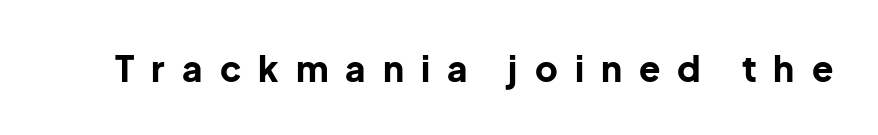
The image shows 35 px bold sans-serif type, upright; set unusually wide letter spacing (+0.49 em), not underlined; low stroke contrast and a medium x-height.
